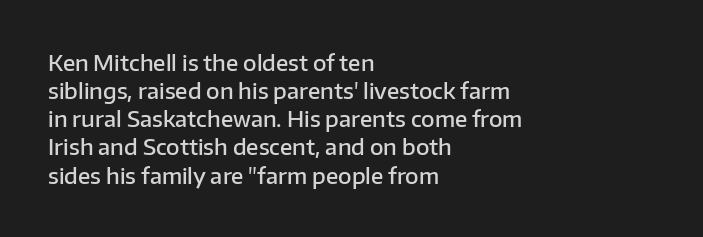
Quick note: underline off. Left-aligned paragraph, ragged on the right. Nope, not italic — everything's standing straight. The line texture is even and compact thanks to regular tracking. Successive baselines arrive at the customary interval. Firm but not heavy-handed strokes: this text is semibold.
